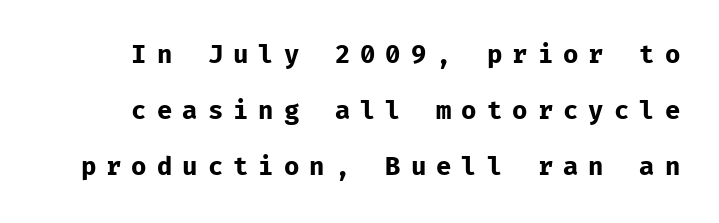
Students, this is bold: see how much ink each stroke carries. The space directly below the letters is spotless. Is the letter spacing exaggerated? Yes — the characters are pushed far apart. It's the straight-up-and-down kind of type. Summary of vertical rhythm: relaxed, with wide interline spacing.
